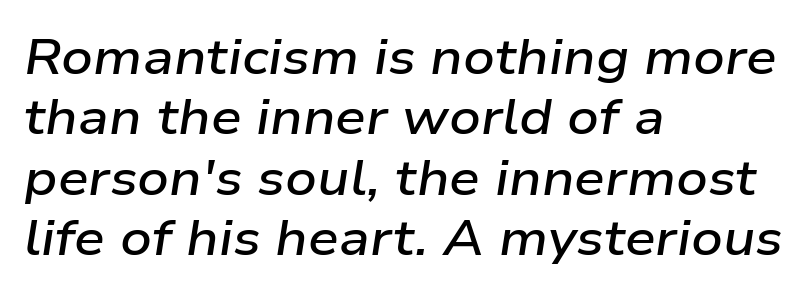
Q: Is the text bold? A: Semi-bold.
Q: Is the text italic (slanted)? A: Yes, it leans right by about 9 degrees.
Q: Is the text underlined? A: No.
Q: How is the paragraph aligned? A: Left-aligned.
Q: Is the spacing between letters normal or unusually wide? A: Normal.
Q: Width (condensed, normal, or wide)? A: Wide.
Q: Stroke contrast? A: Low.
Q: x-height? A: Medium.
Q: Monospaced? A: No.
